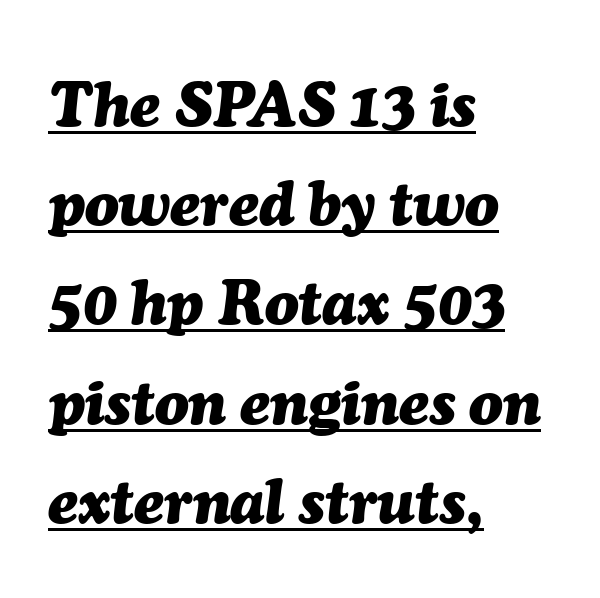
{"italic": "yes", "lean": "right", "slant_degrees": 7, "bold": "yes", "weight": "heavy", "width": "normal", "stroke_contrast": "medium", "x_height": "medium", "monospaced": "no", "underline": "yes", "align": "left", "line_spacing": "normal", "line_spacing_ratio": 1.6, "letter_spacing": "normal", "letter_spacing_em": 0.0, "glyph_px": 62}
